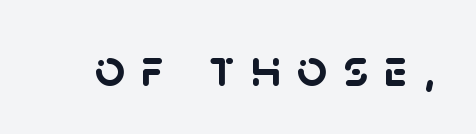
Q: Is the text bold? A: Yes.
Q: Is the typeface a serif or a sans-serif typeface? A: Sans-serif.
Q: Is the text underlined? A: No.
Q: Is the spacing between letters normal or unusually wide? A: Unusually wide.
Q: Width (condensed, normal, or wide)? A: Normal.
Q: Stroke contrast? A: Low.
Q: x-height? A: Large.
Q: Monospaced? A: No.
